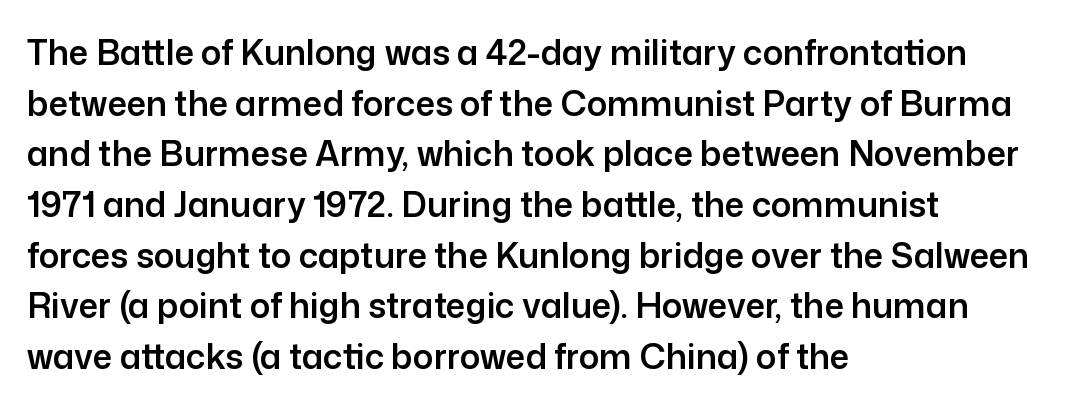
Q: Is the text italic (slanted)? A: No, it is upright.
Q: Is the typeface a serif or a sans-serif typeface? A: Sans-serif.
Q: Is the text underlined? A: No.
Q: How is the paragraph aligned? A: Left-aligned.
Q: Is the spacing between letters normal or unusually wide? A: Normal.
Q: Is the spacing between lines tight, normal or loose? A: Normal.
Q: Width (condensed, normal, or wide)? A: Normal.
Q: Stroke contrast? A: Low.
Q: x-height? A: Medium.
Q: Monospaced? A: No.
